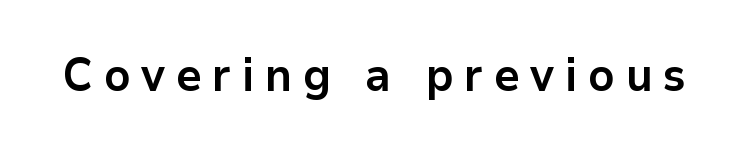
{"serif": "no", "italic": "no", "bold": "yes", "weight": "bold", "width": "normal", "stroke_contrast": "low", "x_height": "medium", "monospaced": "no", "underline": "no", "letter_spacing": "wide", "letter_spacing_em": 0.24, "glyph_px": 46}
